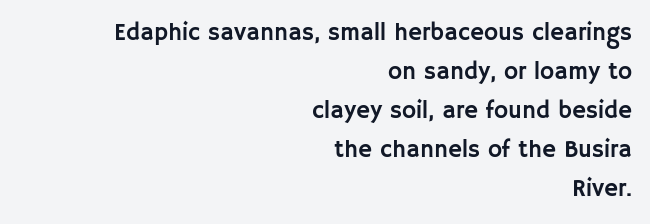
The image shows 24 px text type, upright; set right-aligned, normal line spacing (1.63x), normal letter spacing, not underlined.
